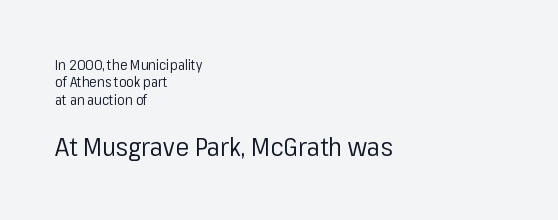
The image shows 26 px text type, upright; set left-aligned, normal line spacing (1.25x), normal letter spacing, not underlined; the second (bottom) block is 1.86x larger.
